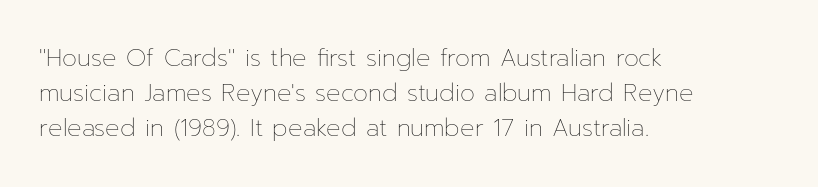
Q: Is the text bold? A: No.
Q: Is the text italic (slanted)? A: No, it is upright.
Q: Is the text underlined? A: No.
Q: How is the paragraph aligned? A: Left-aligned.
Q: Is the spacing between letters normal or unusually wide? A: Normal.
Q: Is the spacing between lines tight, normal or loose? A: Normal.
